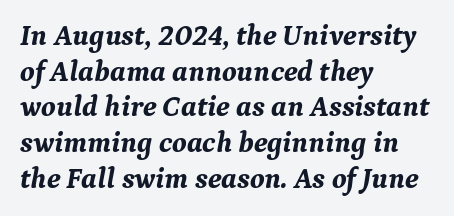
Q: Is the text bold? A: Yes.
Q: Is the text italic (slanted)? A: Yes, it leans right by about 9 degrees.
Q: Is the typeface a serif or a sans-serif typeface? A: Serif.
Q: Is the text underlined? A: No.
Q: How is the paragraph aligned? A: Left-aligned.
Q: Is the spacing between letters normal or unusually wide? A: Normal.
Q: Width (condensed, normal, or wide)? A: Normal.
Q: Stroke contrast? A: Medium.
Q: x-height? A: Medium.
Q: Monospaced? A: No.
